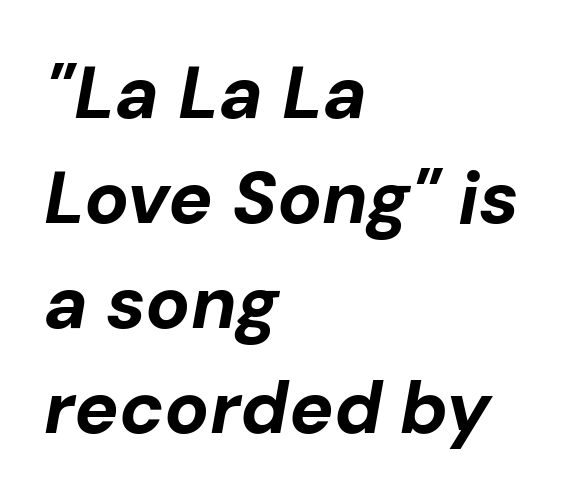
The image shows 74 px bold type, italic (leaning right); set left-aligned, normal line spacing (1.42x), normal letter spacing, not underlined; low stroke contrast and a medium x-height.
